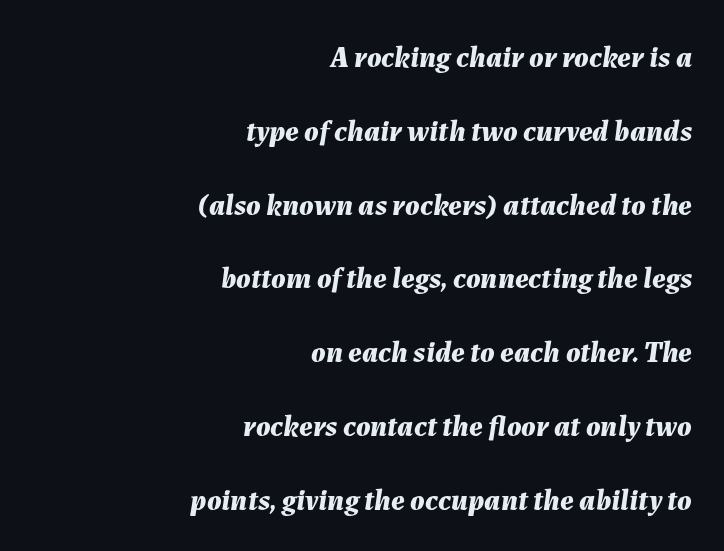
{"italic": "yes", "lean": "right", "slant_degrees": 7, "bold": "yes", "weight": "bold", "width": "normal", "stroke_contrast": "medium", "x_height": "medium", "monospaced": "no", "underline": "no", "align": "right", "line_spacing": "loose", "line_spacing_ratio": 2.46, "letter_spacing": "normal", "letter_spacing_em": 0.0, "glyph_px": 30}
